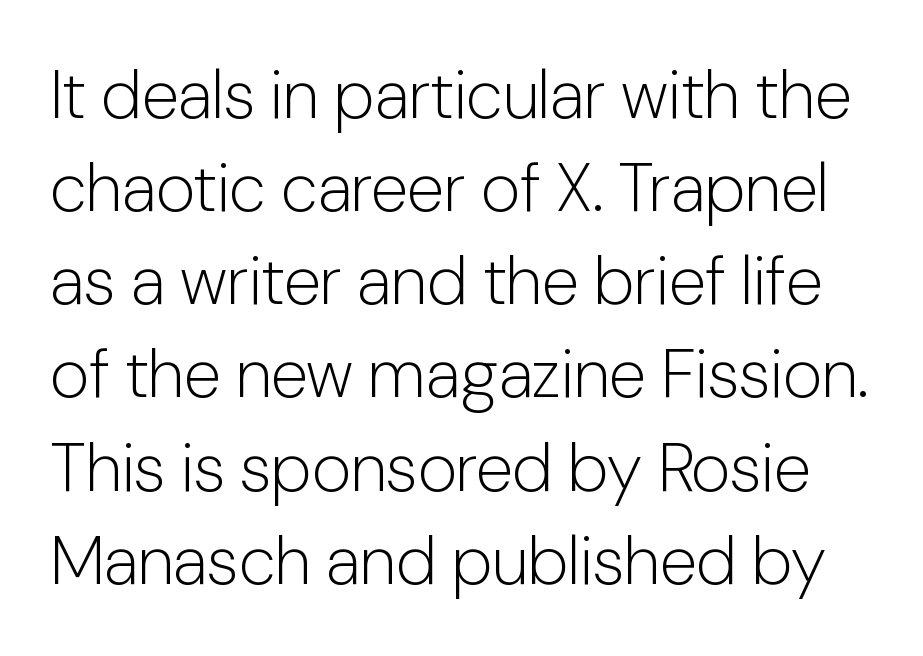
Q: Is the text bold? A: No.
Q: Is the text italic (slanted)? A: No, it is upright.
Q: Is the typeface a serif or a sans-serif typeface? A: Sans-serif.
Q: Is the text underlined? A: No.
Q: Is the spacing between letters normal or unusually wide? A: Normal.
Q: Is the spacing between lines tight, normal or loose? A: Normal.
Q: Width (condensed, normal, or wide)? A: Normal.
Q: Stroke contrast? A: Low.
Q: x-height? A: Medium.
Q: Monospaced? A: No.
